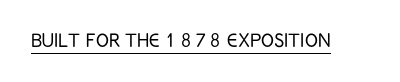
{"italic": "no", "bold": "no", "underline": "yes", "letter_spacing": "normal", "letter_spacing_em": 0.0, "glyph_px": 24}
